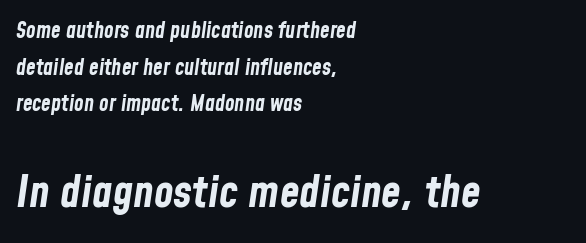
{"italic": "yes", "lean": "right", "slant_degrees": 8, "bold": "yes", "weight": "bold", "width": "condensed", "stroke_contrast": "low", "x_height": "medium", "monospaced": "no", "underline": "no", "align": "left", "line_spacing": "normal", "line_spacing_ratio": 1.67, "letter_spacing": "normal", "letter_spacing_em": 0.0, "larger_block": "second", "size_ratio": 2.05, "glyph_px": 45}
